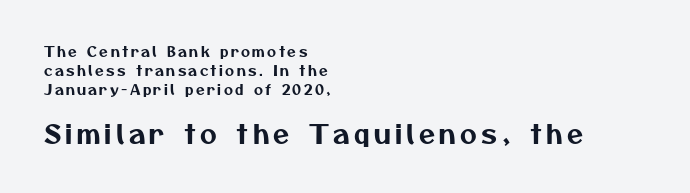
The image shows 26 px text type; set left-aligned, normal line spacing (1.34x), not underlined; the second (bottom) block is 1.86x larger.
